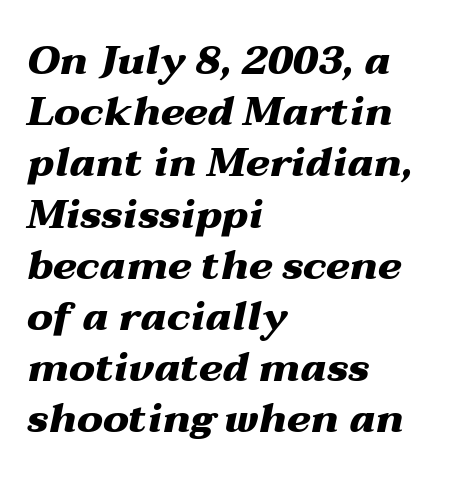
The image shows 40 px heavy, wide type, italic (leaning right); set left-aligned, normal line spacing (1.28x), normal letter spacing, not underlined; medium stroke contrast and a medium x-height.
